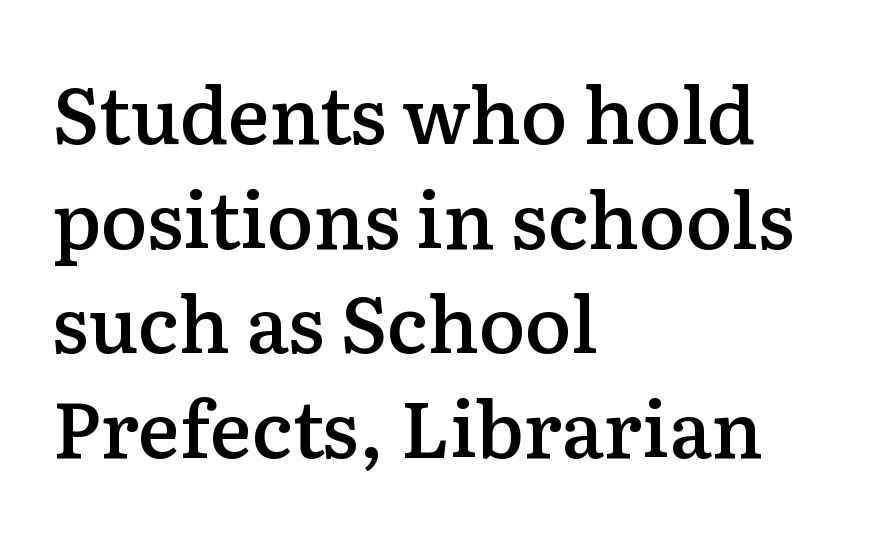
The image shows 78 px semibold serif type, upright; set left-aligned, normal line spacing (1.34x), normal letter spacing, not underlined; low stroke contrast and a medium x-height.
